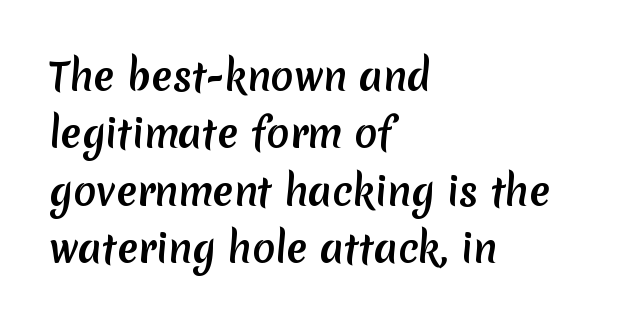
The image shows 38 px sans-serif type; set left-aligned, normal line spacing (1.51x), normal letter spacing, not underlined; medium stroke contrast and a medium x-height.
